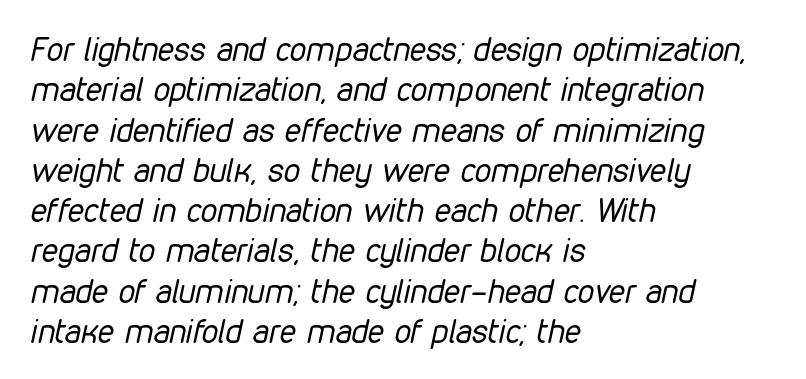
Q: Is the text bold? A: No.
Q: Is the text italic (slanted)? A: Yes, it leans right by about 12 degrees.
Q: Is the text underlined? A: No.
Q: How is the paragraph aligned? A: Left-aligned.
Q: Is the spacing between letters normal or unusually wide? A: Normal.
Q: Width (condensed, normal, or wide)? A: Condensed.
Q: Stroke contrast? A: Low.
Q: x-height? A: Medium.
Q: Monospaced? A: No.
